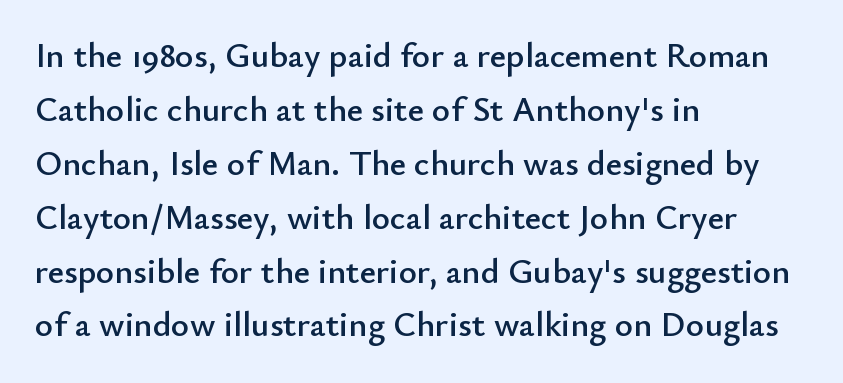
Nope, not italic — everything's standing straight. Font category for this specimen: sans-serif. Here the designer chose a conventional face with non-uniform glyph widths. Each row of text sits above clean, open space. Does extra space separate the letters? No, they use regular spacing.
